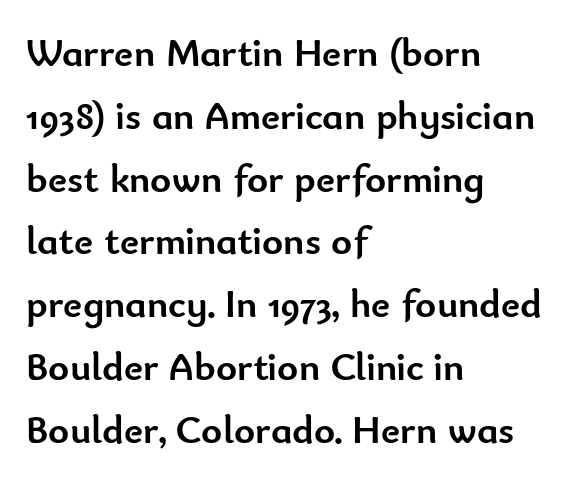
Q: Is the text bold? A: Yes.
Q: Is the text italic (slanted)? A: No, it is upright.
Q: Is the typeface a serif or a sans-serif typeface? A: Sans-serif.
Q: Is the text underlined? A: No.
Q: How is the paragraph aligned? A: Left-aligned.
Q: Is the spacing between letters normal or unusually wide? A: Normal.
Q: Is the spacing between lines tight, normal or loose? A: Normal.
Q: Width (condensed, normal, or wide)? A: Normal.
Q: Stroke contrast? A: Low.
Q: x-height? A: Small.
Q: Monospaced? A: No.
